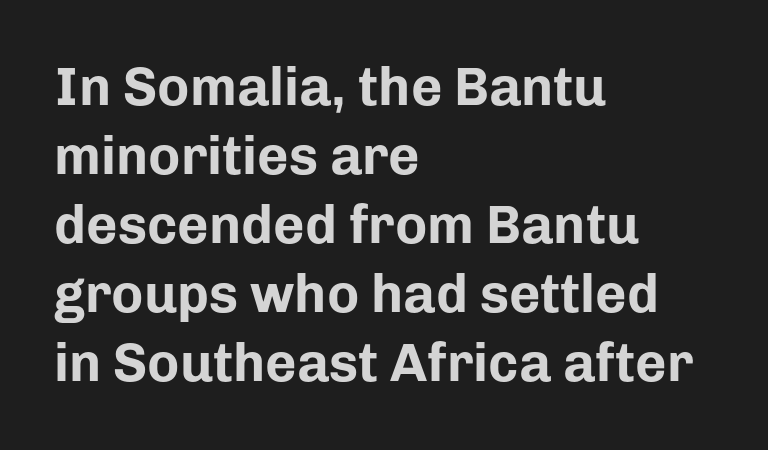
{"serif": "no", "italic": "no", "bold": "yes", "weight": "bold", "width": "normal", "stroke_contrast": "low", "x_height": "medium", "monospaced": "no", "underline": "no", "align": "left", "line_spacing": "normal", "line_spacing_ratio": 1.28, "letter_spacing": "normal", "letter_spacing_em": 0.0, "glyph_px": 54}
